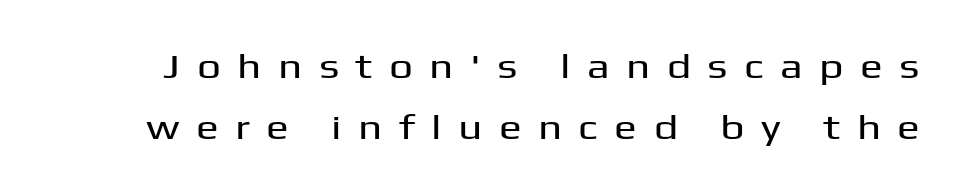
Nobody drew a line under any word here. Italic: no, the glyphs are upright roman. Looks like regular typesetting: each glyph gets only the width it needs. The letters are spread apart with noticeably loose tracking. Typographically, this falls in the sans-serif category.
